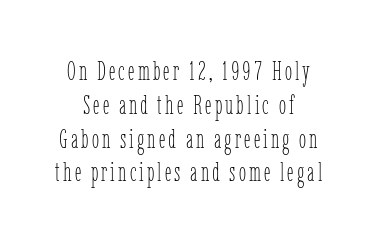
{"italic": "no", "bold": "no", "underline": "no", "line_spacing": "normal", "line_spacing_ratio": 1.3, "glyph_px": 26}
